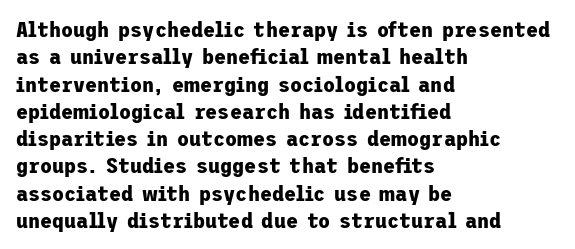
{"italic": "no", "bold": "yes", "underline": "no", "align": "left", "line_spacing_ratio": 1.24, "letter_spacing": "normal", "letter_spacing_em": 0.0, "glyph_px": 22}
